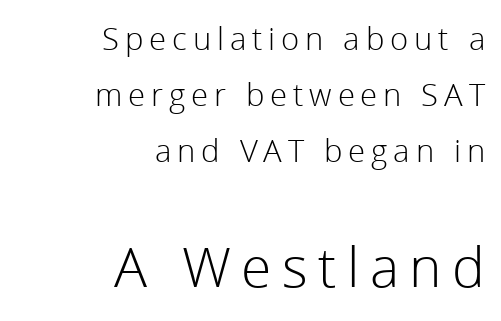
The image shows 55 px light sans-serif type, upright; set right-aligned, line spacing 1.81x, not underlined; the second (bottom) block is 1.77x larger; a medium x-height.
